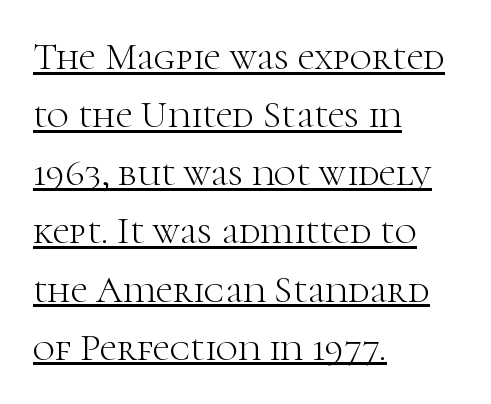
Q: Is the text bold? A: No.
Q: Is the text italic (slanted)? A: No, it is upright.
Q: Is the typeface a serif or a sans-serif typeface? A: Serif.
Q: Is the text underlined? A: Yes.
Q: How is the paragraph aligned? A: Left-aligned.
Q: Is the spacing between letters normal or unusually wide? A: Normal.
Q: Is the spacing between lines tight, normal or loose? A: Normal.
Q: Width (condensed, normal, or wide)? A: Normal.
Q: Stroke contrast? A: High.
Q: x-height? A: Medium.
Q: Monospaced? A: No.
